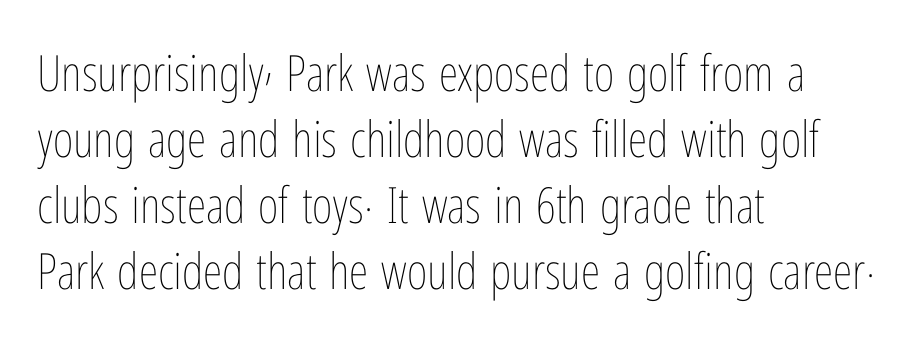
{"italic": "no", "bold": "no", "weight": "thin", "width": "condensed", "stroke_contrast": "low", "x_height": "medium", "monospaced": "no", "underline": "no", "align": "left", "line_spacing": "normal", "line_spacing_ratio": 1.32, "letter_spacing": "normal", "letter_spacing_em": 0.0, "glyph_px": 50}
